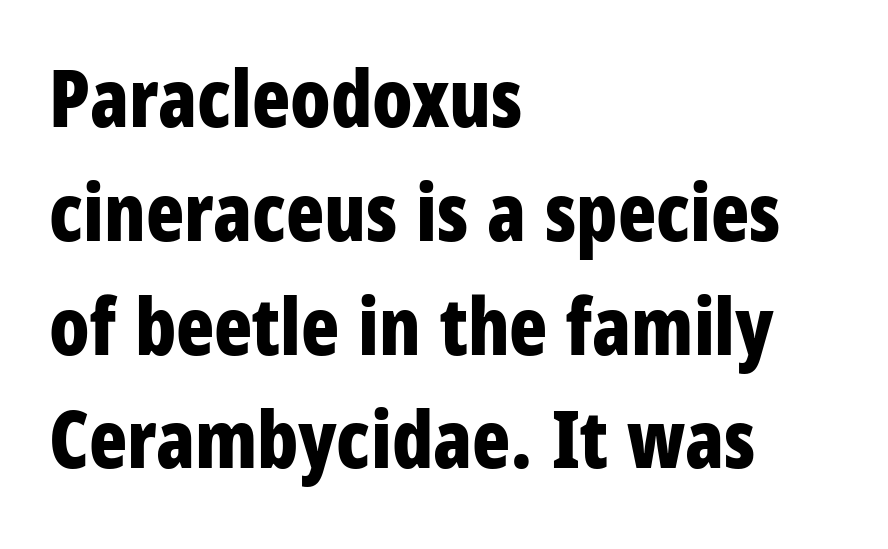
{"serif": "no", "italic": "no", "bold": "yes", "weight": "bold", "width": "condensed", "stroke_contrast": "low", "x_height": "large", "monospaced": "no", "underline": "no", "align": "left", "line_spacing": "normal", "line_spacing_ratio": 1.44, "letter_spacing": "normal", "letter_spacing_em": 0.0, "glyph_px": 79}
